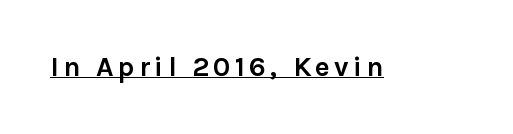
Like a heading marked for emphasis, these lines bear an underscore. Do the characters align in a grid? No, the font is proportional. A typesetter would mark this as roman, not italic. Heavy, bold letterforms. Are there feet on the stems? There aren't — it's a sans.
